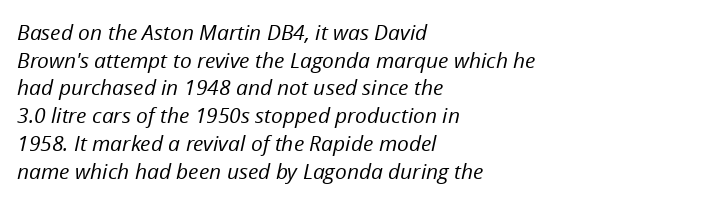
The paragraph shown leans on its left margin. Look at the tracking — it's just the regular setting, nothing added. Weight: not bold — regular or lighter. These lines were composed using italics.
